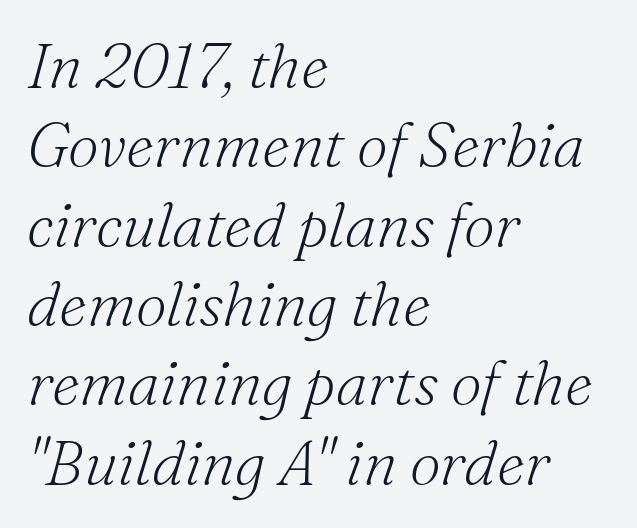
The designer left line spacing at the default. The typography opts for an oblique posture over an upright one. Is this a fixed-width face? No — the glyphs have proportional, varying widths. Letterform terminals end in serifs throughout the passage.
